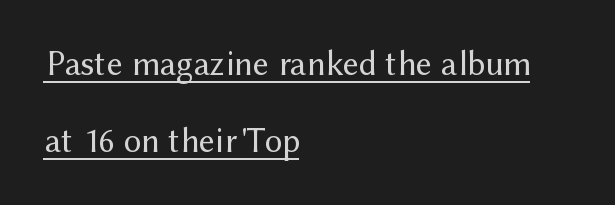
The image shows 35 px regular-weight sans-serif type, upright; set left-aligned, loose line spacing (2.19x), normal letter spacing, underlined; medium stroke contrast and a medium x-height.
